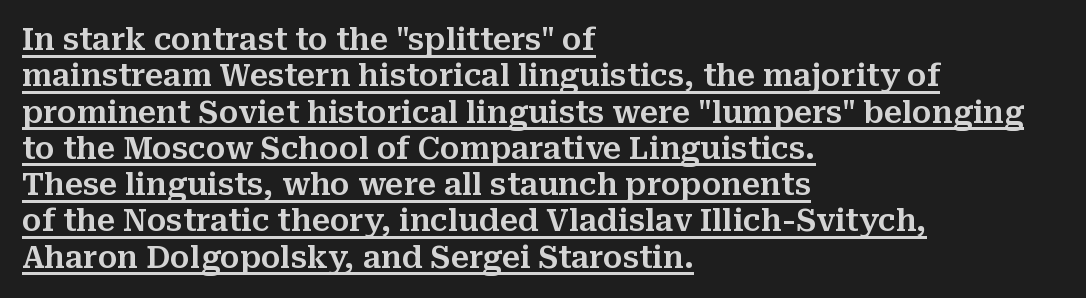
Q: Is the text italic (slanted)? A: No, it is upright.
Q: Is the typeface a serif or a sans-serif typeface? A: Serif.
Q: Is the text underlined? A: Yes.
Q: How is the paragraph aligned? A: Left-aligned.
Q: Is the spacing between letters normal or unusually wide? A: Normal.
Q: Width (condensed, normal, or wide)? A: Normal.
Q: Stroke contrast? A: Medium.
Q: x-height? A: Medium.
Q: Monospaced? A: No.
